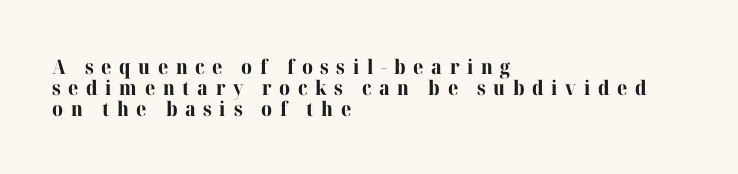
{"italic": "no", "bold": "yes", "underline": "no", "align": "left", "line_spacing": "tight", "line_spacing_ratio": 1.05, "letter_spacing": "wide", "letter_spacing_em": 0.38, "glyph_px": 20}
